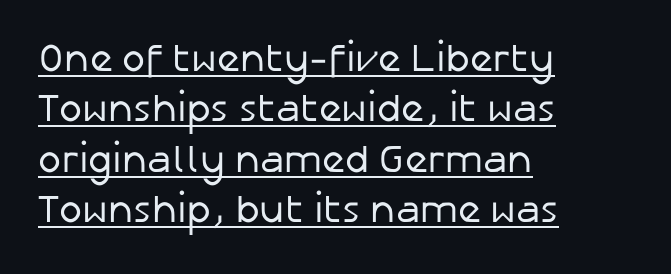
Compared with a typical body face, this is equally light or lighter still. Notice how the stems are strictly vertical — no italics here. Each letter's strokes conclude bluntly, with no projecting serifs. Honestly, the letter spacing is just normal — you wouldn't notice it. A typesetter would call this proportional, since set widths differ per character.
